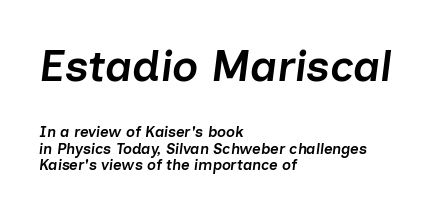
{"italic": "yes", "lean": "right", "slant_degrees": 7, "bold": "semi", "weight": "semibold", "width": "normal", "stroke_contrast": "low", "x_height": "medium", "monospaced": "no", "underline": "no", "align": "left", "line_spacing": "tight", "line_spacing_ratio": 1.09, "letter_spacing": "normal", "letter_spacing_em": 0.0, "larger_block": "first", "size_ratio": 2.93, "glyph_px": 44}
